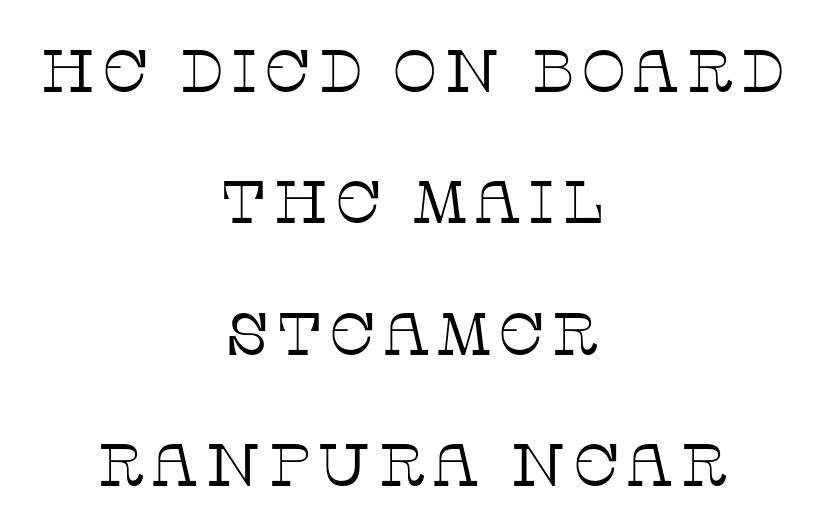
Q: Is the text bold? A: No.
Q: Is the text italic (slanted)? A: No, it is upright.
Q: Is the typeface a serif or a sans-serif typeface? A: Serif.
Q: Is the text underlined? A: No.
Q: How is the paragraph aligned? A: Centered.
Q: Is the spacing between lines tight, normal or loose? A: Loose.
Q: Width (condensed, normal, or wide)? A: Normal.
Q: Stroke contrast? A: Low.
Q: x-height? A: Large.
Q: Monospaced? A: No.
